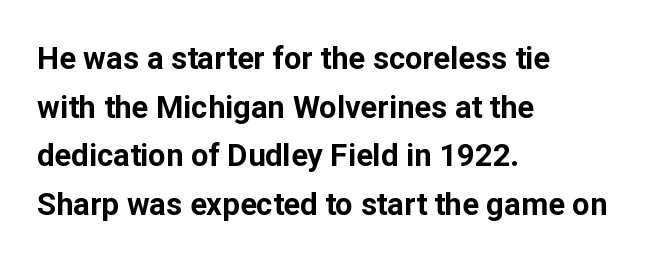
Decoration check: the copy has no underline. The face used here is proportionally spaced, like ordinary book or web type. The paragraph shown leans on its left margin. In terms of letterspacing, this is plain default setting. Leading matches the norm, producing a regular column. Unlike a traditional serif, this face leaves its strokes unadorned.
